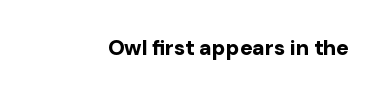
The letterforms sit shoulder to shoulder at normal distance. These lines were composed using upright roman letters. Check the space under the baseline: it is left empty. The sample has been set heavy, in full bold.
